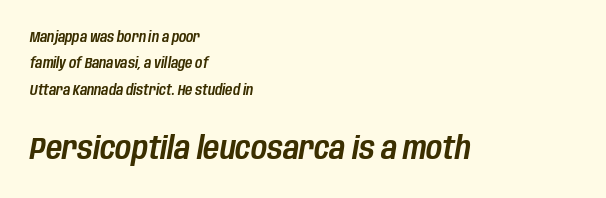
{"italic": "yes", "lean": "right", "slant_degrees": 10, "width": "condensed", "stroke_contrast": "low", "x_height": "large", "monospaced": "no", "underline": "no", "align": "left", "line_spacing_ratio": 1.89, "letter_spacing": "normal", "letter_spacing_em": 0.0, "larger_block": "second", "size_ratio": 2.21, "glyph_px": 31}
